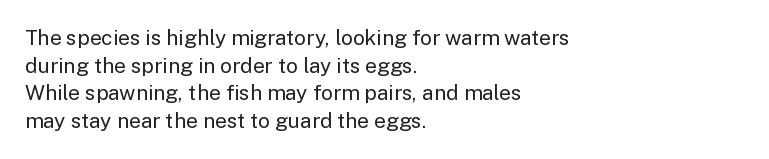
{"italic": "no", "bold": "no", "underline": "no", "align": "left", "line_spacing": "normal", "line_spacing_ratio": 1.32, "letter_spacing": "normal", "letter_spacing_em": 0.0, "glyph_px": 21}
